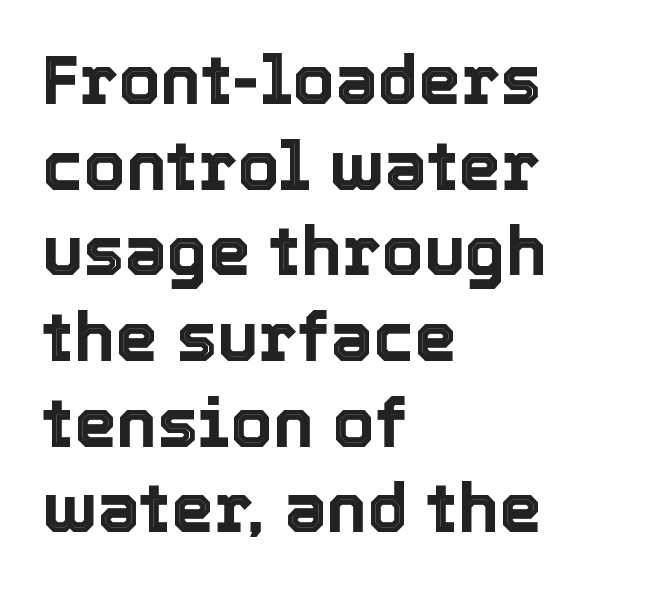
{"italic": "no", "width": "normal", "x_height": "medium", "monospaced": "no", "underline": "no", "align": "left", "line_spacing": "normal", "line_spacing_ratio": 1.26, "letter_spacing": "normal", "letter_spacing_em": 0.0, "glyph_px": 68}
